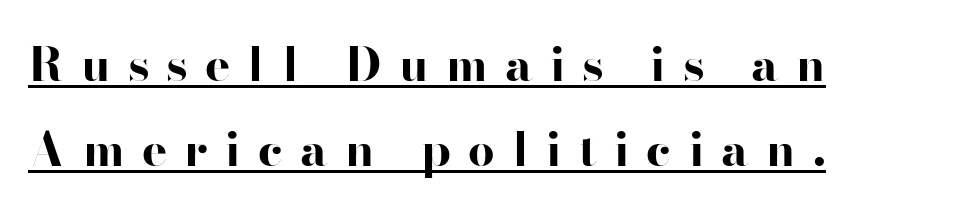
{"serif": "no", "italic": "no", "bold": "yes", "weight": "bold", "width": "wide", "stroke_contrast": "high", "x_height": "small", "monospaced": "no", "underline": "yes", "align": "left", "line_spacing_ratio": 1.81, "letter_spacing": "wide", "letter_spacing_em": 0.37, "glyph_px": 47}
